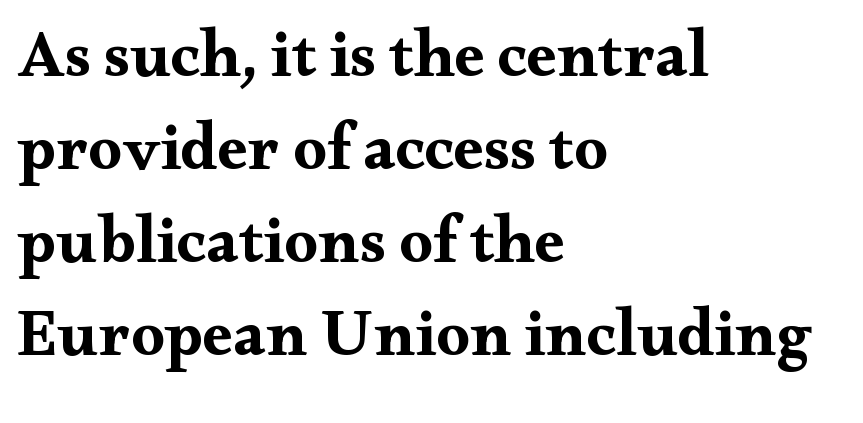
The image shows 67 px bold, wide serif type, upright; set left-aligned, normal line spacing (1.39x), normal letter spacing, not underlined; medium stroke contrast and a small x-height.
